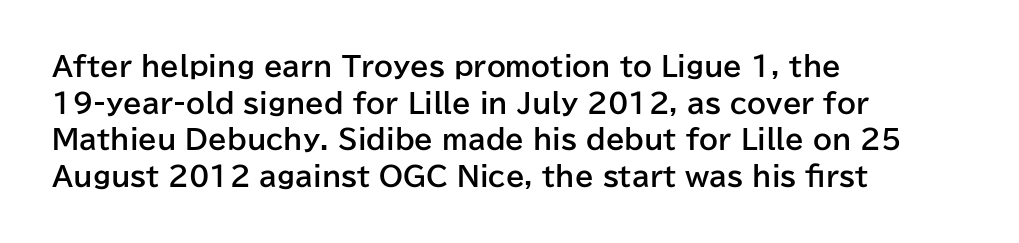
{"italic": "no", "bold": "yes", "underline": "no", "align": "left", "line_spacing": "normal", "line_spacing_ratio": 1.36, "letter_spacing": "normal", "letter_spacing_em": 0.0, "glyph_px": 27}
